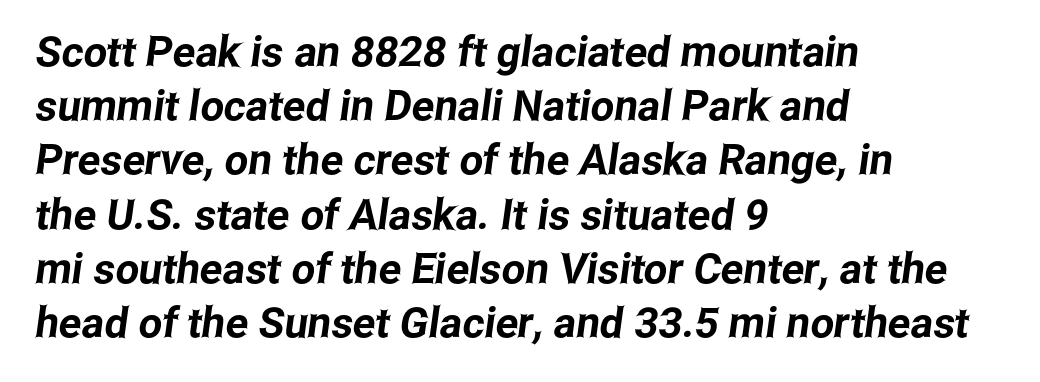
Q: Is the typeface a serif or a sans-serif typeface? A: Sans-serif.
Q: Is the text underlined? A: No.
Q: How is the paragraph aligned? A: Left-aligned.
Q: Is the spacing between letters normal or unusually wide? A: Normal.
Q: Is the spacing between lines tight, normal or loose? A: Normal.
Q: Width (condensed, normal, or wide)? A: Condensed.
Q: Stroke contrast? A: Low.
Q: x-height? A: Medium.
Q: Monospaced? A: No.
